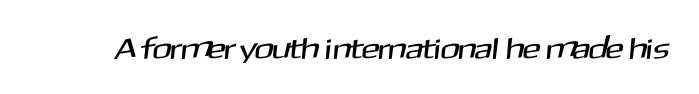
Varying glyph widths throughout — classic text-font behaviour. Between one letter and the next there's only the usual sliver of space. A sans-serif font was chosen for this passage. Quick note: underline off.
